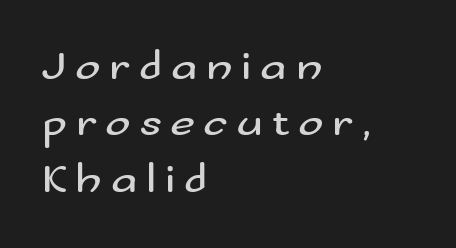
Q: Is the text bold? A: No.
Q: Is the text italic (slanted)? A: No, it is upright.
Q: Is the typeface a serif or a sans-serif typeface? A: Sans-serif.
Q: Is the text underlined? A: No.
Q: How is the paragraph aligned? A: Left-aligned.
Q: Is the spacing between letters normal or unusually wide? A: Unusually wide.
Q: Is the spacing between lines tight, normal or loose? A: Normal.
Q: Width (condensed, normal, or wide)? A: Wide.
Q: Stroke contrast? A: Medium.
Q: x-height? A: Small.
Q: Monospaced? A: No.
